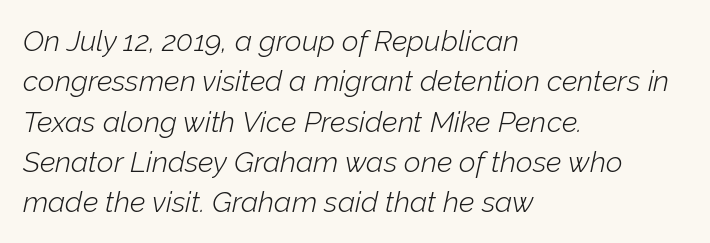
Q: Is the text bold? A: No.
Q: Is the text italic (slanted)? A: Yes, it leans right by about 12 degrees.
Q: Is the text underlined? A: No.
Q: How is the paragraph aligned? A: Left-aligned.
Q: Is the spacing between letters normal or unusually wide? A: Normal.
Q: Is the spacing between lines tight, normal or loose? A: Normal.
Q: Width (condensed, normal, or wide)? A: Normal.
Q: Stroke contrast? A: Low.
Q: x-height? A: Medium.
Q: Monospaced? A: No.
